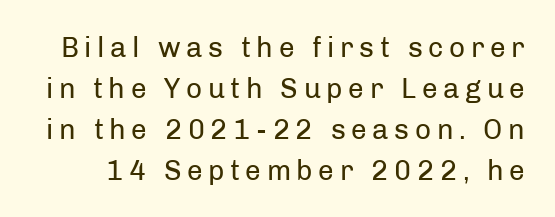
{"serif": "no", "italic": "no", "bold": "no", "weight": "regular", "width": "normal", "stroke_contrast": "low", "x_height": "medium", "monospaced": "no", "underline": "no", "line_spacing": "normal", "line_spacing_ratio": 1.46, "letter_spacing": "wide", "letter_spacing_em": 0.2, "glyph_px": 28}
